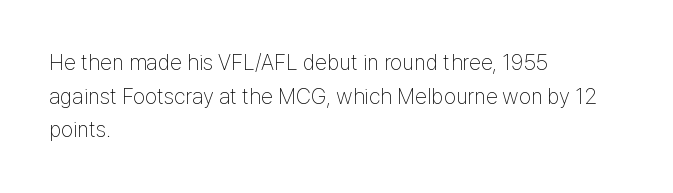
Unbolded letterforms with no extra heft. The letterforms sit shoulder to shoulder at normal distance. Line spacing here is normal. Glance below the letters and you will spot only blank space. Visually the block forms a straight wall on the left and a jagged coastline on the right.
